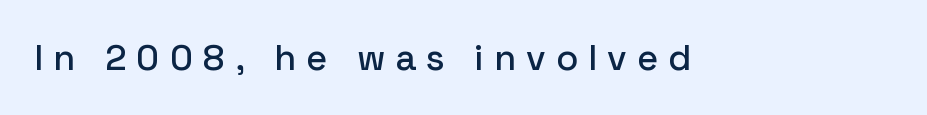
Q: Is the text italic (slanted)? A: No, it is upright.
Q: Is the typeface a serif or a sans-serif typeface? A: Sans-serif.
Q: Is the text underlined? A: No.
Q: Is the spacing between letters normal or unusually wide? A: Unusually wide.
Q: Width (condensed, normal, or wide)? A: Normal.
Q: Stroke contrast? A: Low.
Q: x-height? A: Medium.
Q: Monospaced? A: No.
